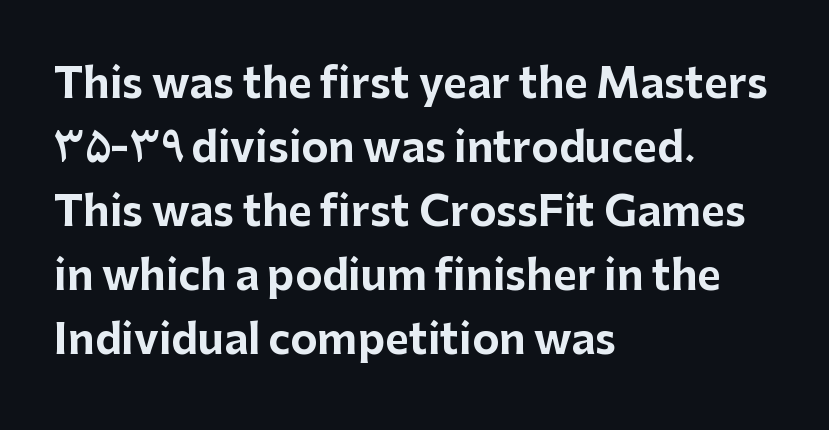
The image shows 41 px bold sans-serif type, upright; set left-aligned, normal line spacing (1.56x), normal letter spacing, not underlined; low stroke contrast and a medium x-height.
